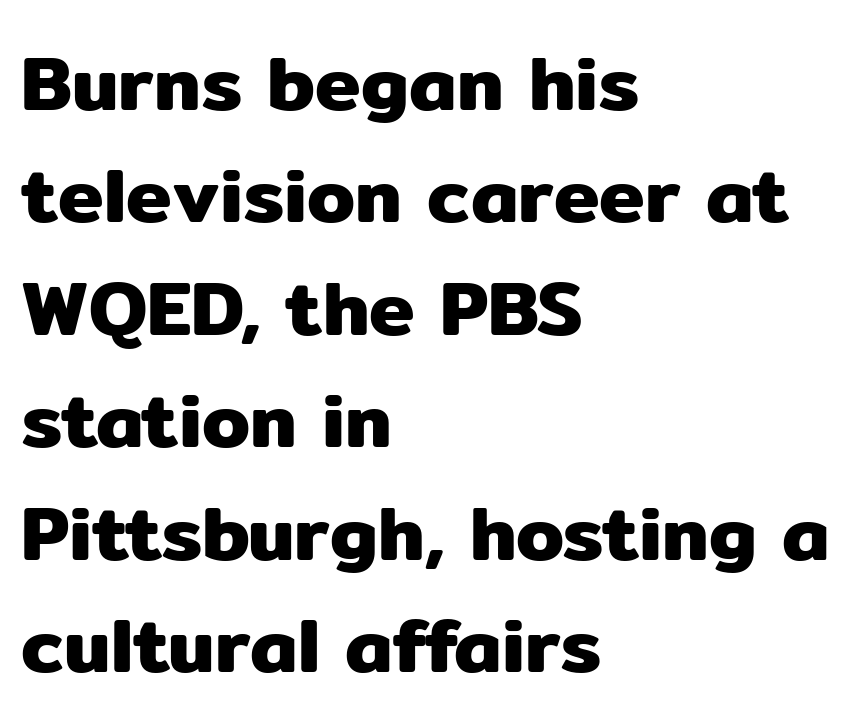
The image shows 77 px sans-serif type, upright; set left-aligned, normal line spacing (1.46x), normal letter spacing, not underlined; low stroke contrast and a medium x-height.
